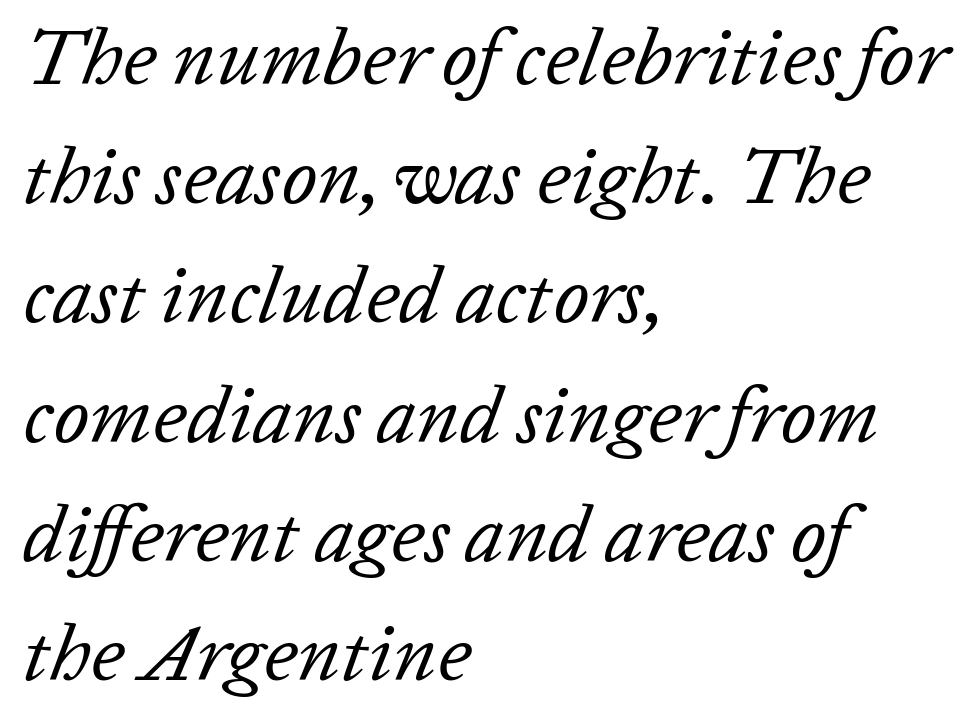
Underlining? Definitely not there. If you drew a line through each stem, it would be angled. Compared with a centered layout, this one pins lines to the left instead. Leading matches the norm, producing a regular column. These glyphs show unthickened strokes, regular width or finer. Do the characters align in a grid? No, the font is proportional.
